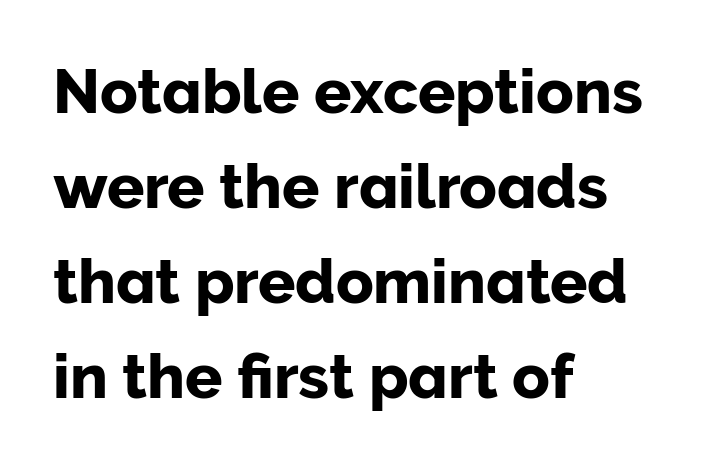
{"serif": "no", "italic": "no", "width": "normal", "stroke_contrast": "low", "x_height": "medium", "monospaced": "no", "underline": "no", "align": "left", "line_spacing": "normal", "line_spacing_ratio": 1.53, "letter_spacing": "normal", "letter_spacing_em": 0.0, "glyph_px": 62}
